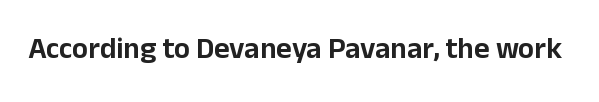
{"serif": "no", "italic": "no", "width": "normal", "stroke_contrast": "low", "x_height": "medium", "monospaced": "no", "underline": "no", "letter_spacing": "normal", "letter_spacing_em": 0.0, "glyph_px": 30}
